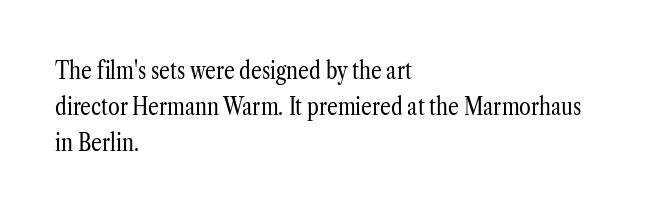
The image shows 24 px text type, upright; set left-aligned, normal line spacing (1.5x), normal letter spacing, not underlined.
